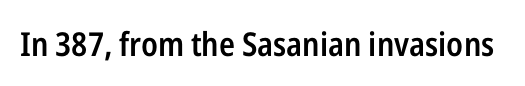
Q: Is the text bold? A: Semi-bold.
Q: Is the text italic (slanted)? A: No, it is upright.
Q: Is the typeface a serif or a sans-serif typeface? A: Sans-serif.
Q: Is the text underlined? A: No.
Q: Is the spacing between letters normal or unusually wide? A: Normal.
Q: Width (condensed, normal, or wide)? A: Condensed.
Q: Stroke contrast? A: Low.
Q: x-height? A: Medium.
Q: Monospaced? A: No.
